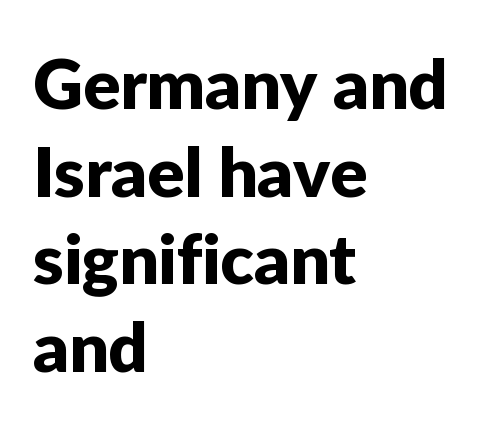
Think of a printed novel: that variable character pitch is what you see here. Observe the absence of serifs on each vertical stroke in this sample. The vertical gap from one line to the next is medium. A classic flush-left, rag-right setting is used for this passage.
